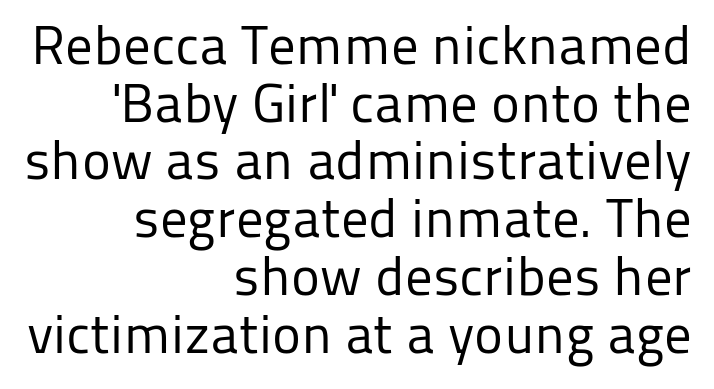
Q: Is the text bold? A: No.
Q: Is the text italic (slanted)? A: No, it is upright.
Q: Is the typeface a serif or a sans-serif typeface? A: Sans-serif.
Q: Is the text underlined? A: No.
Q: How is the paragraph aligned? A: Right-aligned.
Q: Is the spacing between letters normal or unusually wide? A: Normal.
Q: Is the spacing between lines tight, normal or loose? A: Tight.
Q: Width (condensed, normal, or wide)? A: Normal.
Q: Stroke contrast? A: Low.
Q: x-height? A: Medium.
Q: Monospaced? A: No.
